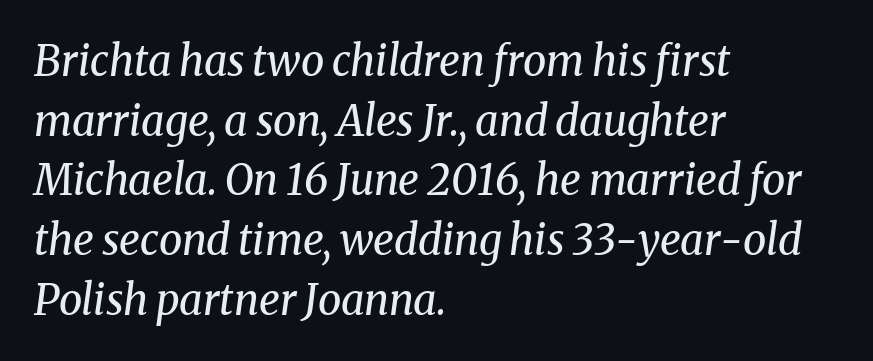
The image shows 42 px regular-weight serif type, italic (leaning right); set left-aligned, normal line spacing (1.42x), normal letter spacing, not underlined; medium stroke contrast and a medium x-height.
